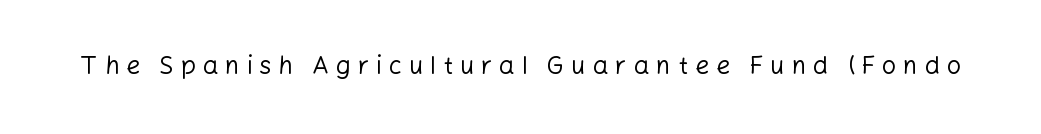
The image shows 25 px text type, upright; set unusually wide letter spacing (+0.27 em), not underlined.
